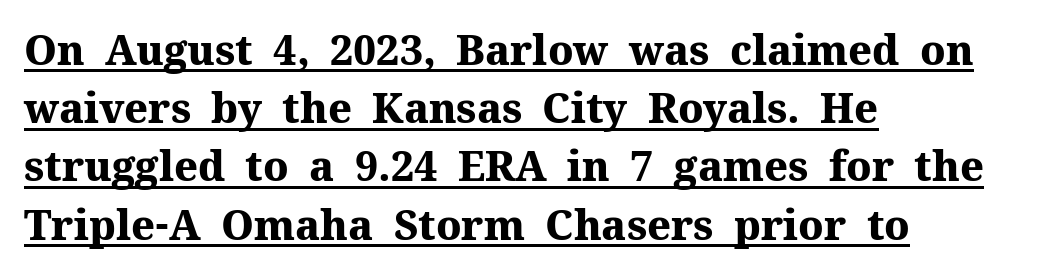
Q: Is the text bold? A: Yes.
Q: Is the text italic (slanted)? A: No, it is upright.
Q: Is the typeface a serif or a sans-serif typeface? A: Serif.
Q: Is the text underlined? A: Yes.
Q: How is the paragraph aligned? A: Left-aligned.
Q: Is the spacing between letters normal or unusually wide? A: Normal.
Q: Is the spacing between lines tight, normal or loose? A: Normal.
Q: Width (condensed, normal, or wide)? A: Normal.
Q: Stroke contrast? A: Medium.
Q: x-height? A: Medium.
Q: Monospaced? A: No.
